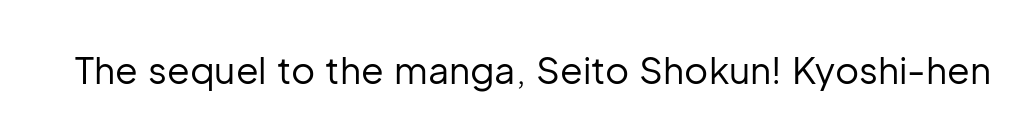
The image shows 37 px regular-weight sans-serif type, upright; set normal letter spacing, not underlined; low stroke contrast and a medium x-height.
